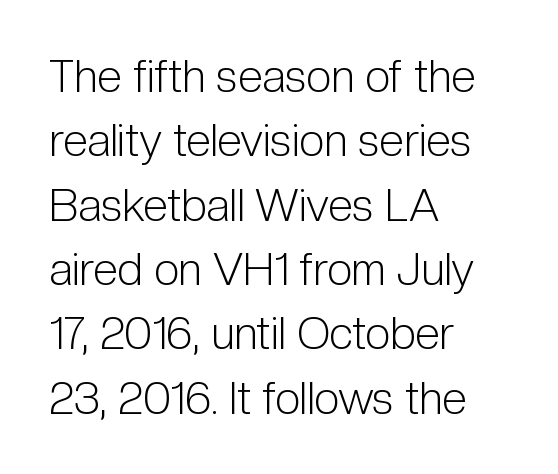
Q: Is the text bold? A: No.
Q: Is the text italic (slanted)? A: No, it is upright.
Q: Is the typeface a serif or a sans-serif typeface? A: Sans-serif.
Q: Is the text underlined? A: No.
Q: How is the paragraph aligned? A: Left-aligned.
Q: Is the spacing between letters normal or unusually wide? A: Normal.
Q: Is the spacing between lines tight, normal or loose? A: Normal.
Q: Width (condensed, normal, or wide)? A: Condensed.
Q: Stroke contrast? A: Low.
Q: x-height? A: Medium.
Q: Monospaced? A: No.
